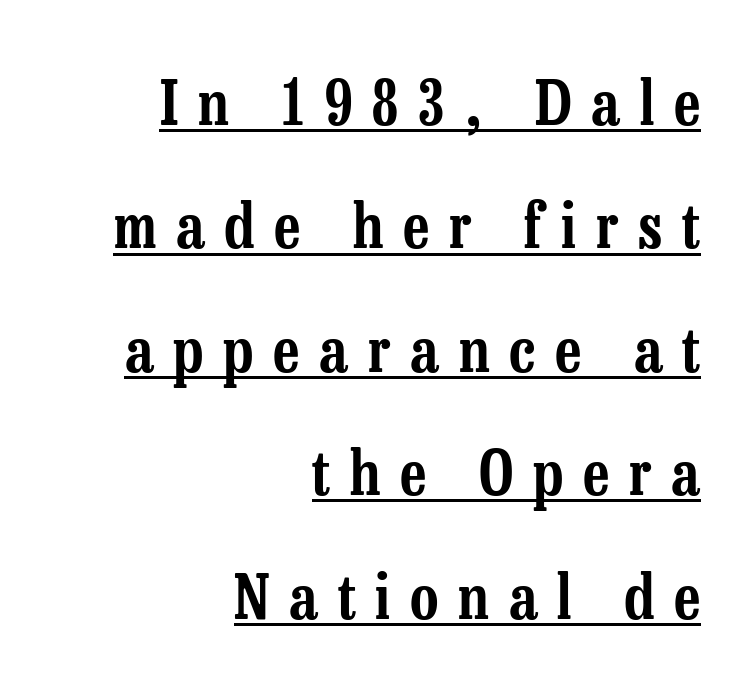
{"serif": "yes", "italic": "no", "width": "condensed", "stroke_contrast": "low", "x_height": "medium", "monospaced": "no", "underline": "yes", "align": "right", "line_spacing": "loose", "line_spacing_ratio": 1.99, "letter_spacing": "wide", "letter_spacing_em": 0.32, "glyph_px": 62}
